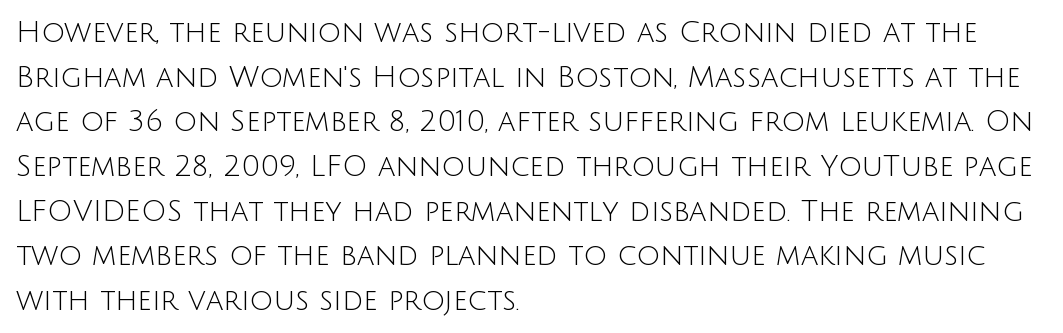
{"serif": "no", "italic": "no", "bold": "no", "weight": "light", "width": "normal", "stroke_contrast": "low", "x_height": "large", "monospaced": "no", "underline": "no", "align": "left", "line_spacing": "normal", "line_spacing_ratio": 1.54, "letter_spacing": "normal", "letter_spacing_em": 0.0, "glyph_px": 29}
